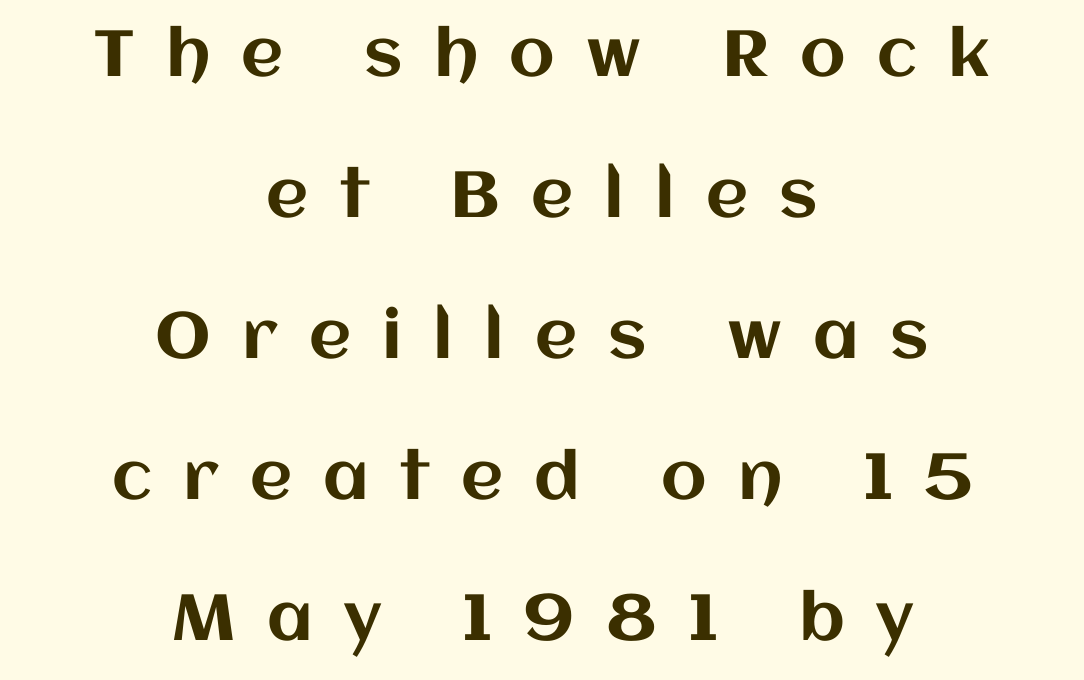
Where is the straight margin? There isn't one; the lines are centered. This sample uses an upright cut, with every glyph sitting square on the baseline. The line texture is sparse and dotted thanks to wide tracking. How would I describe the line gaps? Wide and relaxed.
